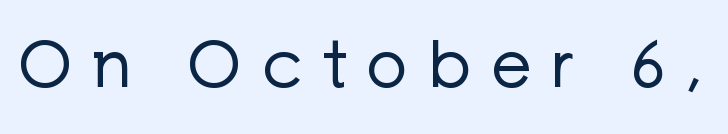
The image shows 64 px regular-weight sans-serif type, upright; set unusually wide letter spacing (+0.31 em), not underlined; low stroke contrast and a medium x-height.
